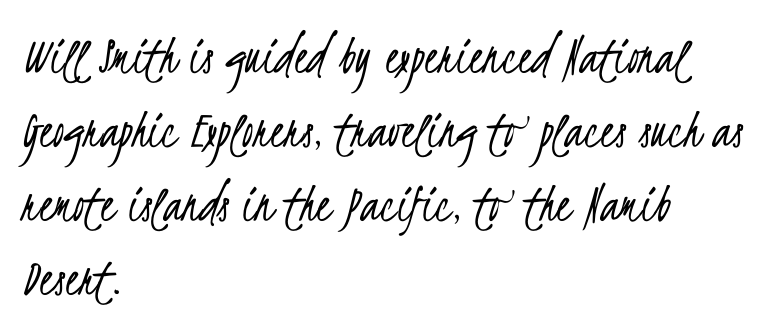
The image shows 56 px light, condensed sans-serif type; set left-aligned, normal line spacing (1.32x), normal letter spacing, not underlined; low stroke contrast and a small x-height.
